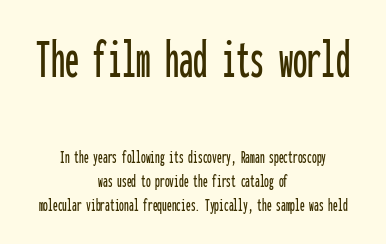
Compared with typical paragraphs, the rows here are spaced about the same. In terms of letterform style, serifs are entirely absent. Words float on clear page, feet unadorned. The whitespace from short lines is split evenly between both sides.
